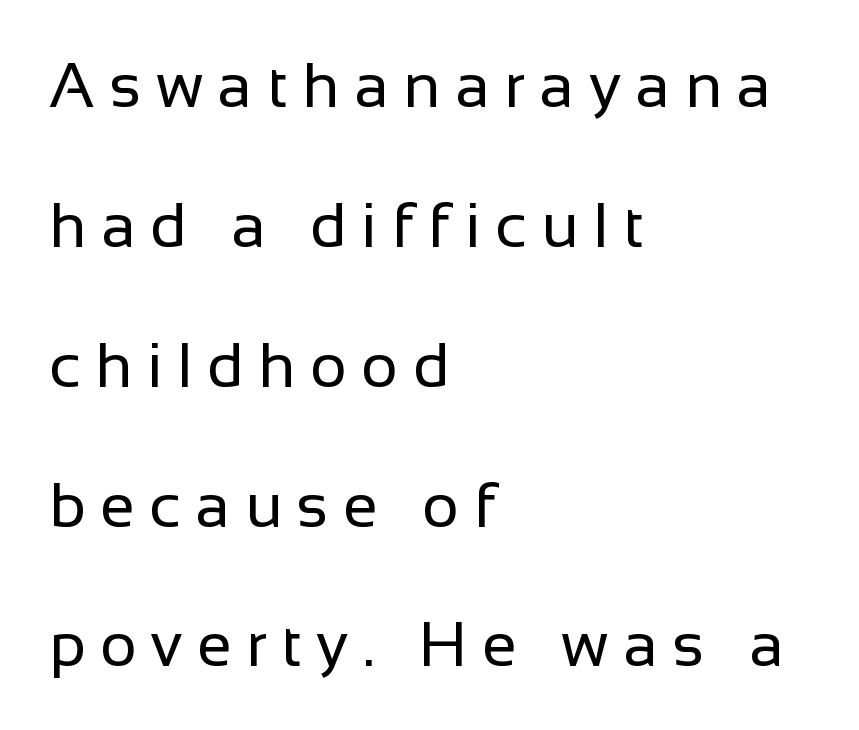
Q: Is the text bold? A: No.
Q: Is the text italic (slanted)? A: No, it is upright.
Q: Is the typeface a serif or a sans-serif typeface? A: Sans-serif.
Q: Is the text underlined? A: No.
Q: How is the paragraph aligned? A: Left-aligned.
Q: Is the spacing between letters normal or unusually wide? A: Unusually wide.
Q: Is the spacing between lines tight, normal or loose? A: Loose.
Q: Width (condensed, normal, or wide)? A: Normal.
Q: Stroke contrast? A: Low.
Q: x-height? A: Medium.
Q: Monospaced? A: No.
